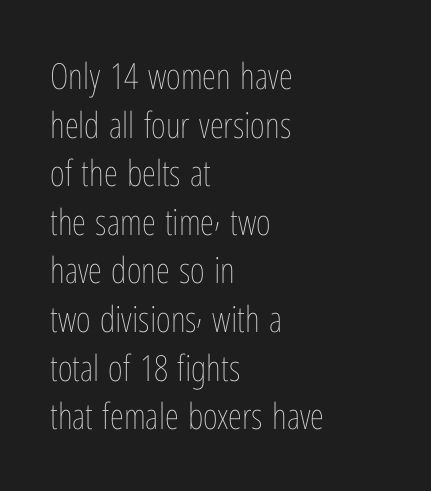
The image shows 36 px thin, condensed type, upright; set left-aligned, normal line spacing (1.35x), normal letter spacing, not underlined; low stroke contrast and a medium x-height.
